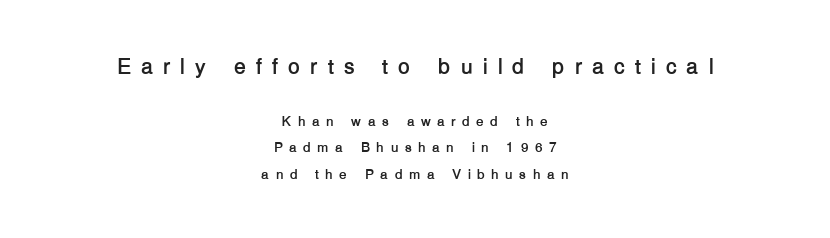
Notice how the stems are strictly vertical — no italics here. Typeset on center — no edge is straight. The strokes are fattened all the way to bold. The line-height multiplier appears high, well above default. The face used here is rendered with a markedly widened letterfit. In this sample the first text group is rendered at the bigger scale.
